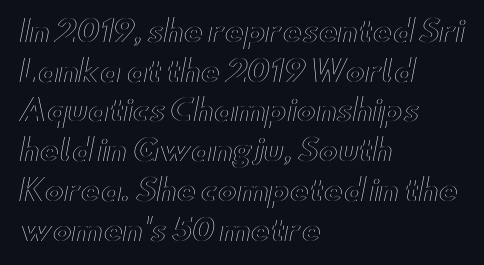
{"width": "wide", "x_height": "small", "monospaced": "no", "underline": "no", "align": "left", "line_spacing": "normal", "line_spacing_ratio": 1.37, "letter_spacing": "normal", "letter_spacing_em": 0.0, "glyph_px": 29}
